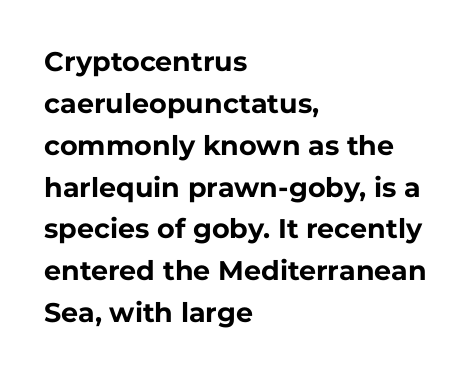
The face used here has the dense, thick strokes of a bold. Students, observe: this is what conventionally led text looks like. Notice how the stems are strictly vertical — no italics here. The setting favours the left margin, as ordinary paragraphs usually do.
